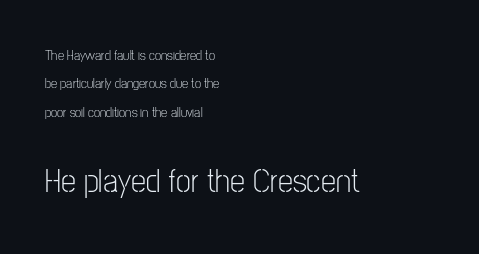
Q: Is the text bold? A: No.
Q: Is the text italic (slanted)? A: No, it is upright.
Q: Is the typeface a serif or a sans-serif typeface? A: Sans-serif.
Q: Is the text underlined? A: No.
Q: How is the paragraph aligned? A: Left-aligned.
Q: Is the spacing between letters normal or unusually wide? A: Normal.
Q: Is the spacing between lines tight, normal or loose? A: Loose.
Q: Which block of text is set in a larger size, the first (top) or the second (bottom)? A: The second (bottom) one.
Q: Width (condensed, normal, or wide)? A: Condensed.
Q: Stroke contrast? A: Low.
Q: x-height? A: Medium.
Q: Monospaced? A: No.
